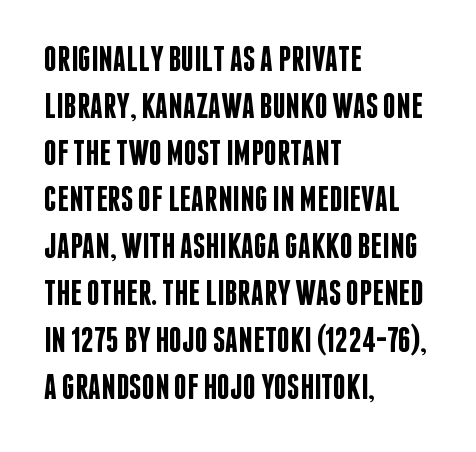
{"serif": "no", "italic": "no", "bold": "semi", "weight": "semibold", "width": "condensed", "stroke_contrast": "low", "x_height": "large", "monospaced": "no", "underline": "no", "align": "left", "line_spacing": "normal", "line_spacing_ratio": 1.3, "letter_spacing": "normal", "letter_spacing_em": 0.0, "glyph_px": 36}
